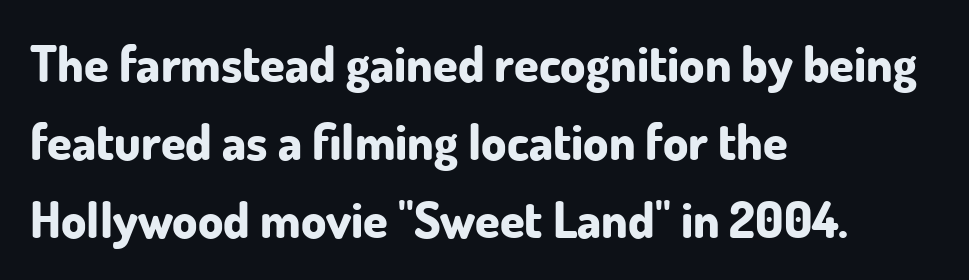
Q: Is the text bold? A: Yes.
Q: Is the text italic (slanted)? A: No, it is upright.
Q: Is the typeface a serif or a sans-serif typeface? A: Sans-serif.
Q: Is the text underlined? A: No.
Q: How is the paragraph aligned? A: Left-aligned.
Q: Is the spacing between letters normal or unusually wide? A: Normal.
Q: Is the spacing between lines tight, normal or loose? A: Normal.
Q: Width (condensed, normal, or wide)? A: Normal.
Q: Stroke contrast? A: Low.
Q: x-height? A: Small.
Q: Monospaced? A: No.
